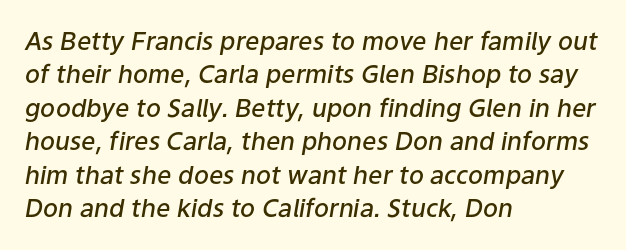
{"italic": "yes", "lean": "right", "slant_degrees": 9, "bold": "semi", "underline": "no", "align": "left", "line_spacing": "normal", "line_spacing_ratio": 1.34, "letter_spacing": "normal", "letter_spacing_em": 0.0, "glyph_px": 25}
